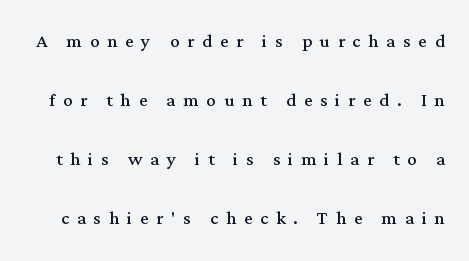
{"italic": "no", "bold": "no", "underline": "no", "line_spacing": "loose", "line_spacing_ratio": 2.46, "letter_spacing": "wide", "letter_spacing_em": 0.32, "glyph_px": 24}
